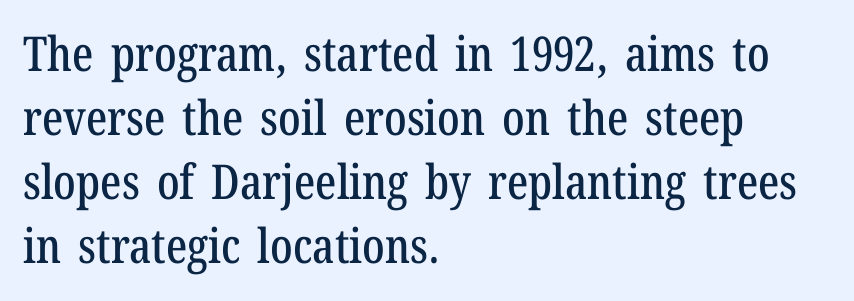
{"serif": "yes", "italic": "no", "width": "condensed", "stroke_contrast": "low", "x_height": "medium", "monospaced": "no", "underline": "no", "align": "left", "line_spacing": "normal", "line_spacing_ratio": 1.33, "letter_spacing": "normal", "letter_spacing_em": 0.0, "glyph_px": 48}
